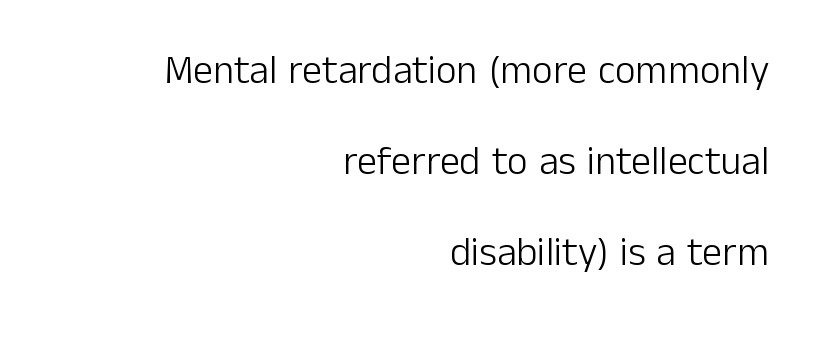
{"serif": "no", "italic": "no", "bold": "no", "weight": "light", "width": "normal", "stroke_contrast": "low", "x_height": "medium", "monospaced": "no", "underline": "no", "align": "right", "line_spacing": "loose", "line_spacing_ratio": 2.28, "letter_spacing": "normal", "letter_spacing_em": 0.0, "glyph_px": 40}
